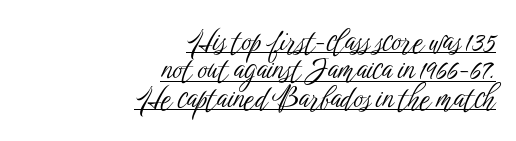
{"serif": "no", "bold": "no", "weight": "light", "width": "condensed", "stroke_contrast": "low", "x_height": "medium", "monospaced": "no", "underline": "yes", "align": "right", "line_spacing": "tight", "line_spacing_ratio": 0.95, "letter_spacing": "normal", "letter_spacing_em": 0.0, "glyph_px": 30}
